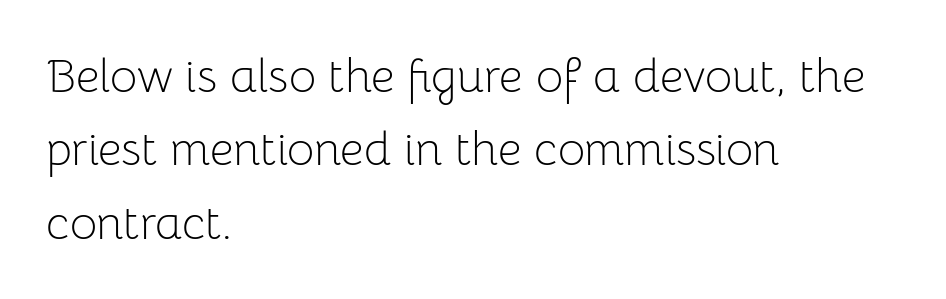
{"serif": "no", "italic": "no", "bold": "no", "weight": "light", "width": "normal", "stroke_contrast": "low", "x_height": "medium", "monospaced": "no", "underline": "no", "align": "left", "line_spacing": "normal", "line_spacing_ratio": 1.56, "letter_spacing": "normal", "letter_spacing_em": 0.0, "glyph_px": 47}
